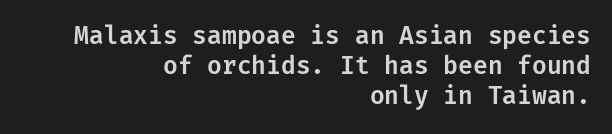
Q: Is the text italic (slanted)? A: No, it is upright.
Q: Is the text underlined? A: No.
Q: How is the paragraph aligned? A: Right-aligned.
Q: Is the spacing between letters normal or unusually wide? A: Normal.
Q: Is the spacing between lines tight, normal or loose? A: Normal.
